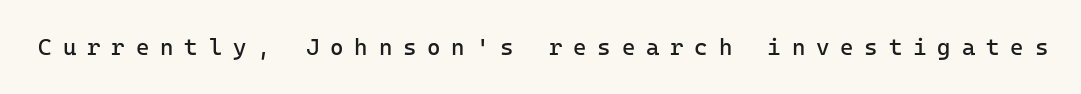
The image shows 23 px text type, upright; set unusually wide letter spacing (+0.47 em), not underlined.
